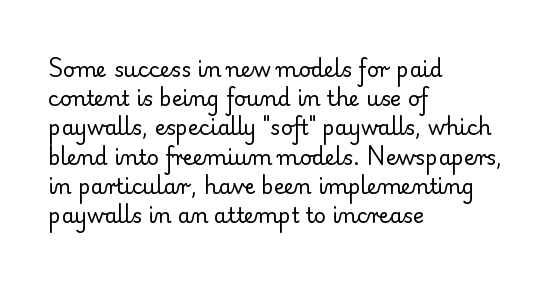
{"italic": "no", "bold": "no", "underline": "no", "align": "left", "line_spacing": "normal", "line_spacing_ratio": 1.39, "letter_spacing": "normal", "letter_spacing_em": 0.0, "glyph_px": 21}
